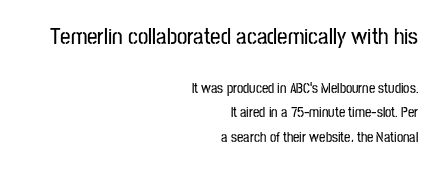
The image shows 23 px text type, upright; set right-aligned, line spacing 1.73x, normal letter spacing, not underlined; the first (top) block is 1.64x larger.
